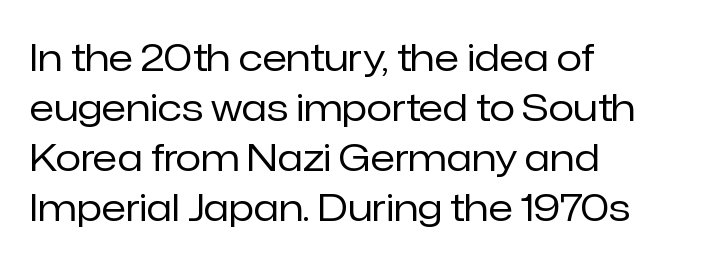
This sample uses plain, unmodified letter spacing. A typesetter would label this face a sans. Any mark beneath the type? The region is blank. Each letter keeps its own natural width here, so spacing adapts to shape.
